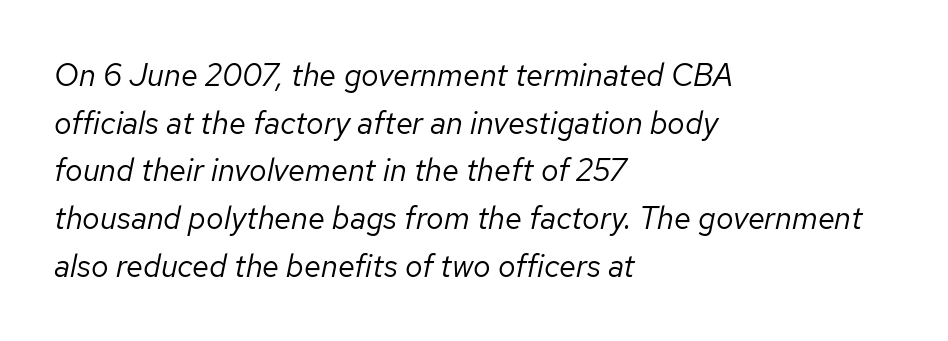
Q: Is the text bold? A: No.
Q: Is the text italic (slanted)? A: Yes, it leans right by about 12 degrees.
Q: Is the text underlined? A: No.
Q: How is the paragraph aligned? A: Left-aligned.
Q: Is the spacing between letters normal or unusually wide? A: Normal.
Q: Is the spacing between lines tight, normal or loose? A: Normal.
Q: Width (condensed, normal, or wide)? A: Normal.
Q: Stroke contrast? A: Low.
Q: x-height? A: Medium.
Q: Monospaced? A: No.
